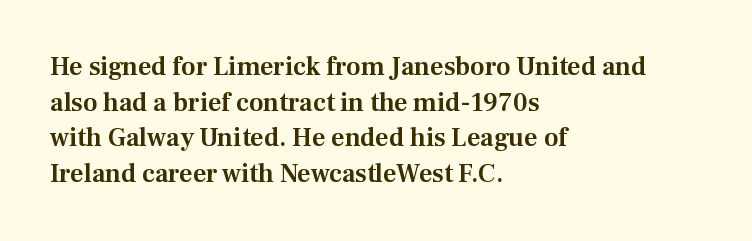
Q: Is the text italic (slanted)? A: No, it is upright.
Q: Is the text underlined? A: No.
Q: How is the paragraph aligned? A: Left-aligned.
Q: Is the spacing between letters normal or unusually wide? A: Normal.
Q: Is the spacing between lines tight, normal or loose? A: Normal.
